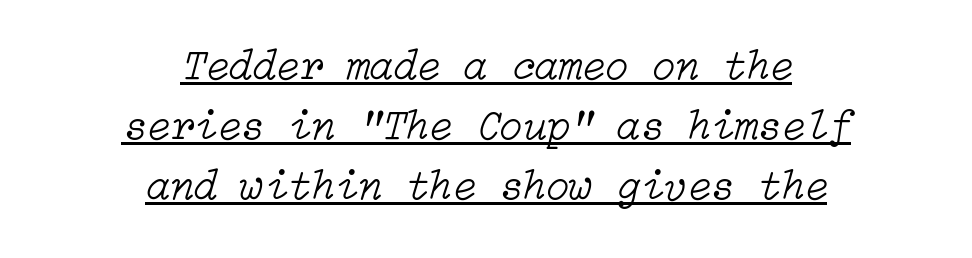
Q: Is the text bold? A: No.
Q: Is the text italic (slanted)? A: Yes, it leans right by about 15 degrees.
Q: Is the text underlined? A: Yes.
Q: How is the paragraph aligned? A: Centered.
Q: Is the spacing between letters normal or unusually wide? A: Normal.
Q: Is the spacing between lines tight, normal or loose? A: Normal.
Q: Width (condensed, normal, or wide)? A: Normal.
Q: Stroke contrast? A: Low.
Q: x-height? A: Medium.
